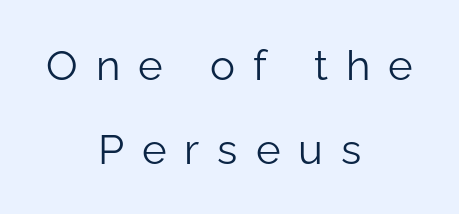
The image shows 42 px light sans-serif type, upright; set centered, loose line spacing (2.0x), unusually wide letter spacing (+0.43 em), not underlined; low stroke contrast and a medium x-height.
